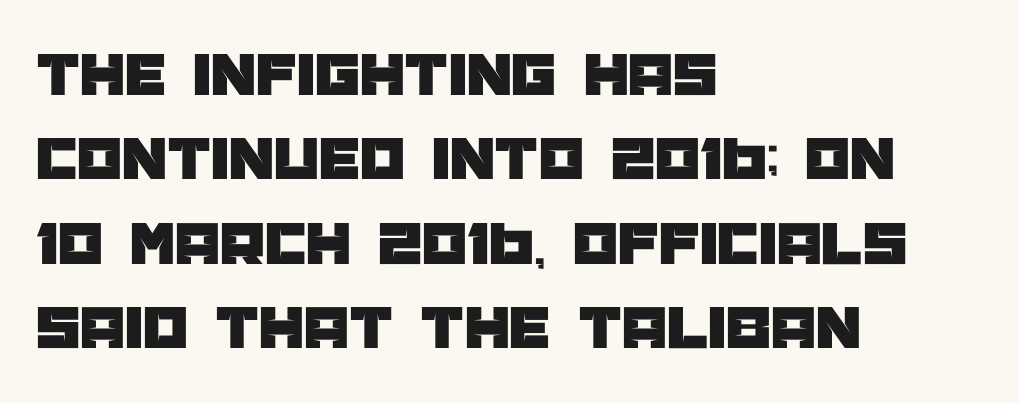
Q: Is the text italic (slanted)? A: No, it is upright.
Q: Is the typeface a serif or a sans-serif typeface? A: Sans-serif.
Q: Is the text underlined? A: No.
Q: How is the paragraph aligned? A: Left-aligned.
Q: Is the spacing between letters normal or unusually wide? A: Normal.
Q: Is the spacing between lines tight, normal or loose? A: Normal.
Q: Width (condensed, normal, or wide)? A: Normal.
Q: Stroke contrast? A: Low.
Q: x-height? A: Large.
Q: Monospaced? A: No.
